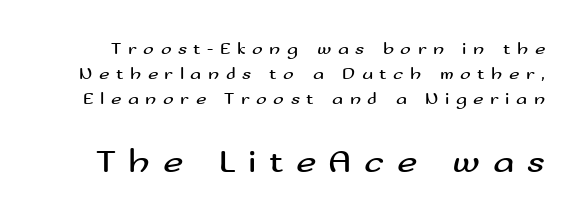
Weight class: somewhere from thin through regular. Think of a printed novel: that variable character pitch is what you see here. Unlike a traditional serif, this face leaves its strokes unadorned. The zone under the glyphs is completely vacant.
